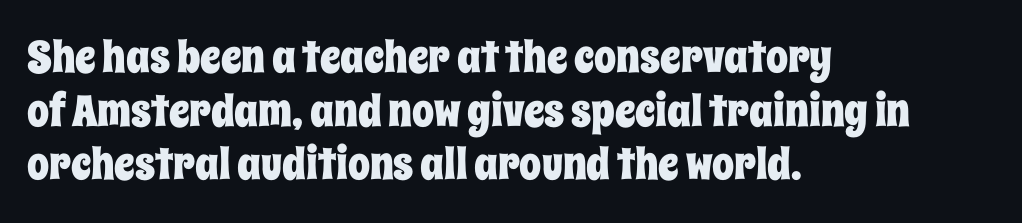
Q: Is the text italic (slanted)? A: No, it is upright.
Q: Is the text underlined? A: No.
Q: How is the paragraph aligned? A: Left-aligned.
Q: Is the spacing between letters normal or unusually wide? A: Normal.
Q: Width (condensed, normal, or wide)? A: Condensed.
Q: Stroke contrast? A: Low.
Q: x-height? A: Large.
Q: Monospaced? A: No.
